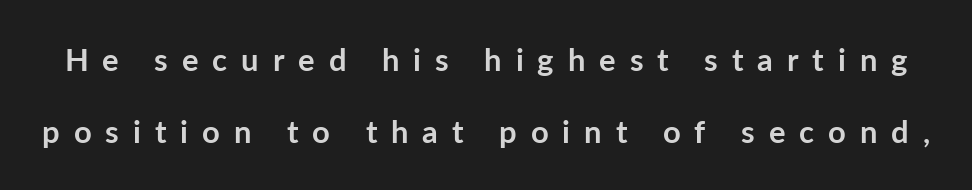
The letters stand upright; this is a roman face. Is the letter spacing exaggerated? Yes — the characters are pushed far apart. Unmarked baselines from the first word to the last. The font is running at its bold setting. In terms of letterform style, serifs are entirely absent. Think of a printed novel: that variable character pitch is what you see here.
